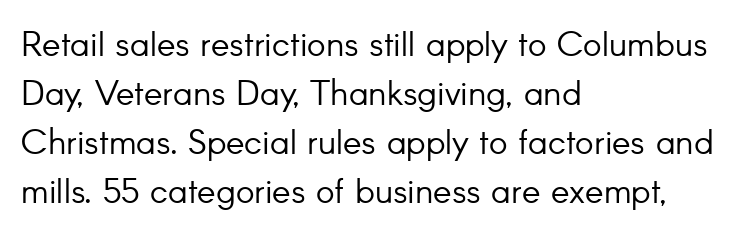
Q: Is the text bold? A: No.
Q: Is the text italic (slanted)? A: No, it is upright.
Q: Is the typeface a serif or a sans-serif typeface? A: Sans-serif.
Q: Is the text underlined? A: No.
Q: How is the paragraph aligned? A: Left-aligned.
Q: Is the spacing between letters normal or unusually wide? A: Normal.
Q: Is the spacing between lines tight, normal or loose? A: Normal.
Q: Width (condensed, normal, or wide)? A: Normal.
Q: Stroke contrast? A: Low.
Q: x-height? A: Small.
Q: Monospaced? A: No.
